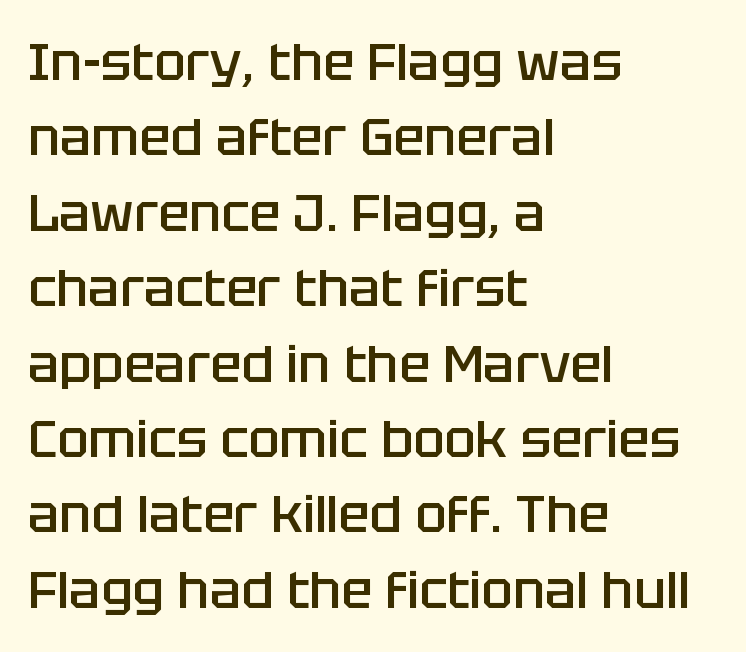
Q: Is the text bold? A: Semi-bold.
Q: Is the text italic (slanted)? A: No, it is upright.
Q: Is the typeface a serif or a sans-serif typeface? A: Sans-serif.
Q: Is the text underlined? A: No.
Q: How is the paragraph aligned? A: Left-aligned.
Q: Is the spacing between letters normal or unusually wide? A: Normal.
Q: Is the spacing between lines tight, normal or loose? A: Normal.
Q: Width (condensed, normal, or wide)? A: Normal.
Q: Stroke contrast? A: Low.
Q: x-height? A: Large.
Q: Monospaced? A: No.
